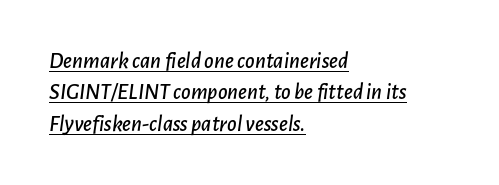
What decoration does the sample have? An underline. Tracking here is standard; glyphs follow each other at the usual distance. The ragged edge is on the right, which tells us the setting is flush left. When letters slant like this, we call the style italic. The rendering uses a moderate line-height, typical for paragraphs.
